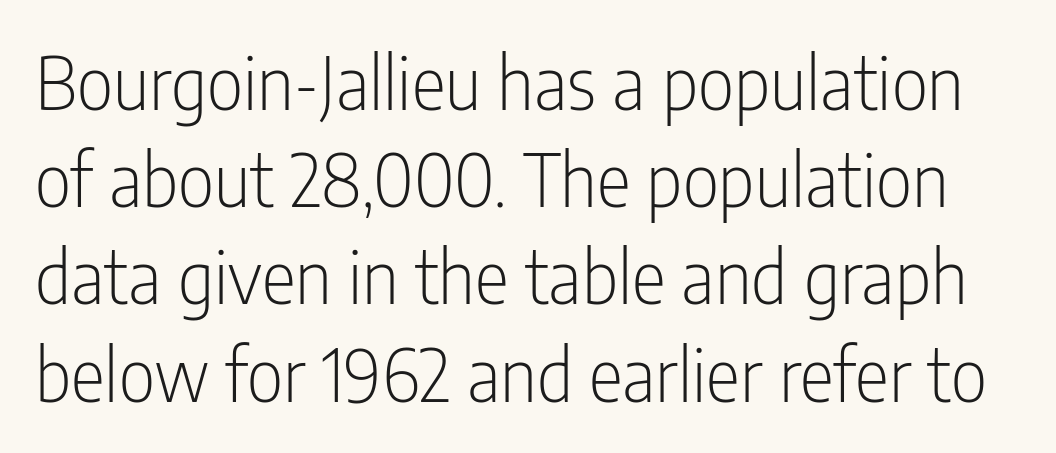
Serifs: no, the terminals of the letterforms are clean. Spacing verdict: proportional, widths tailored to each character. The font sits on the lighter half of the weight spectrum, regular included. Letters rest on an invisible, unmarked baseline. Posture: upright roman. Leading matches the norm, producing a regular column.
